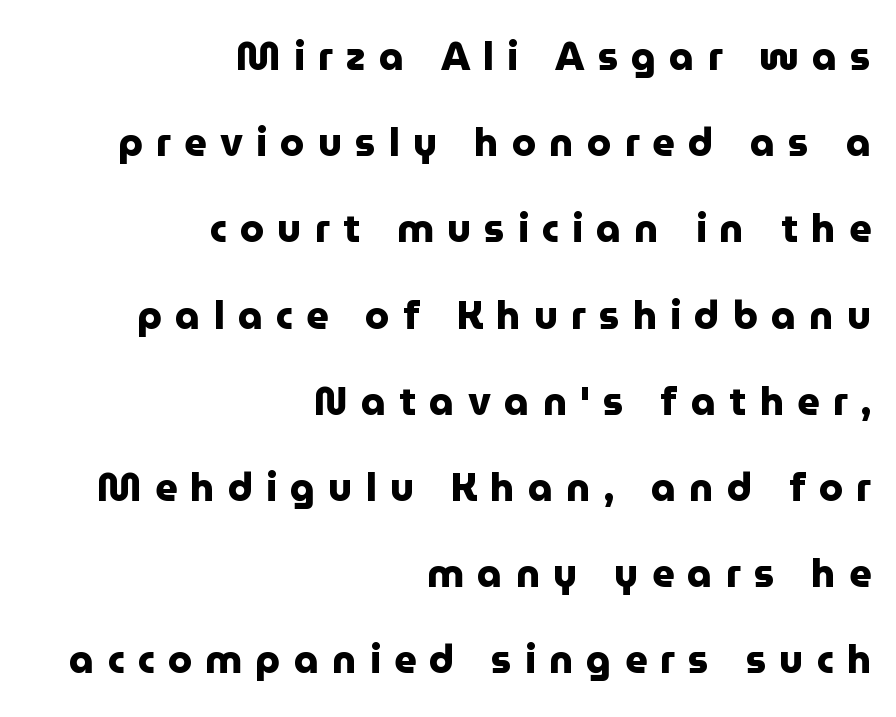
Leading: increased. Do the letters lean? They stand straight. The passage shown is typed in a proportional face where columns would drift. Glyph-to-glyph distance is far greater than everyday printed text.
